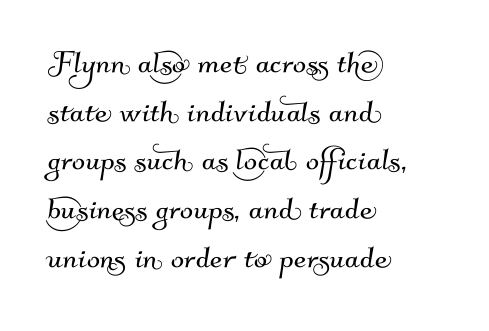
Q: Is the typeface a serif or a sans-serif typeface? A: Sans-serif.
Q: Is the text underlined? A: No.
Q: How is the paragraph aligned? A: Left-aligned.
Q: Is the spacing between letters normal or unusually wide? A: Normal.
Q: Is the spacing between lines tight, normal or loose? A: Normal.
Q: Width (condensed, normal, or wide)? A: Normal.
Q: Stroke contrast? A: Medium.
Q: x-height? A: Small.
Q: Monospaced? A: No.
